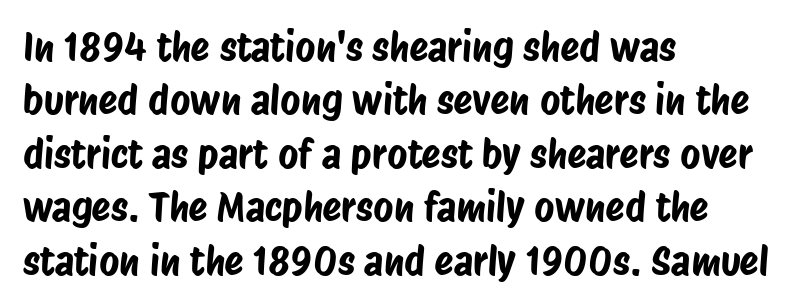
{"serif": "no", "width": "condensed", "stroke_contrast": "low", "x_height": "large", "monospaced": "no", "underline": "no", "align": "left", "line_spacing": "normal", "line_spacing_ratio": 1.37, "letter_spacing": "normal", "letter_spacing_em": 0.0, "glyph_px": 39}
